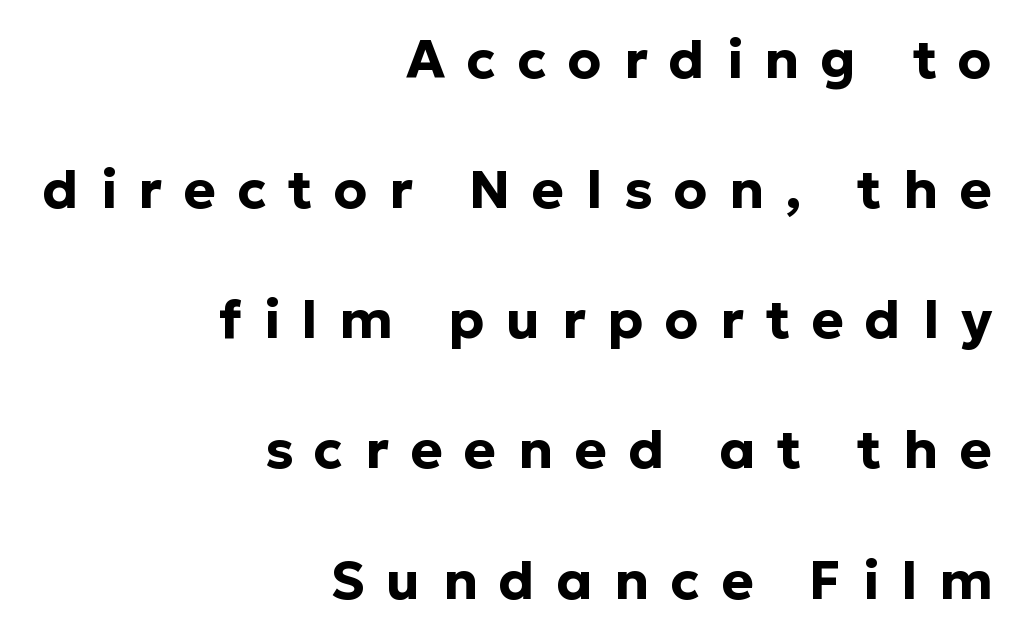
Q: Is the text bold? A: Yes.
Q: Is the text italic (slanted)? A: No, it is upright.
Q: Is the typeface a serif or a sans-serif typeface? A: Sans-serif.
Q: Is the text underlined? A: No.
Q: How is the paragraph aligned? A: Right-aligned.
Q: Is the spacing between letters normal or unusually wide? A: Unusually wide.
Q: Is the spacing between lines tight, normal or loose? A: Loose.
Q: Width (condensed, normal, or wide)? A: Normal.
Q: Stroke contrast? A: Low.
Q: x-height? A: Medium.
Q: Monospaced? A: No.
